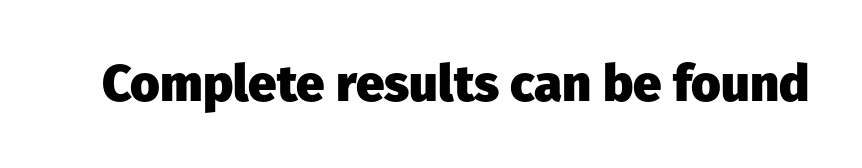
The image shows 51 px heavy sans-serif type, upright; set normal letter spacing, not underlined; low stroke contrast and a medium x-height.
